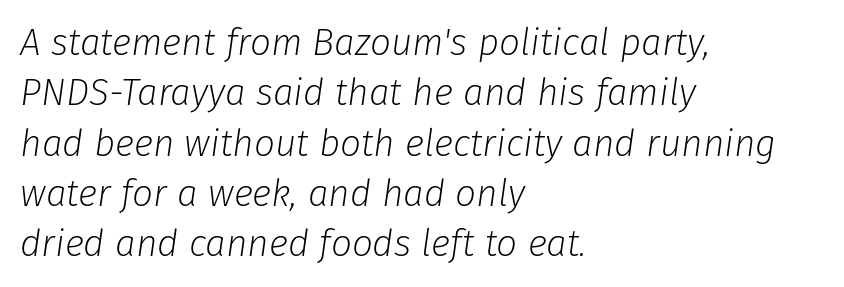
Q: Is the text bold? A: No.
Q: Is the text italic (slanted)? A: Yes, it leans right by about 8 degrees.
Q: Is the text underlined? A: No.
Q: How is the paragraph aligned? A: Left-aligned.
Q: Is the spacing between letters normal or unusually wide? A: Normal.
Q: Is the spacing between lines tight, normal or loose? A: Normal.
Q: Width (condensed, normal, or wide)? A: Normal.
Q: Stroke contrast? A: Low.
Q: x-height? A: Medium.
Q: Monospaced? A: No.
